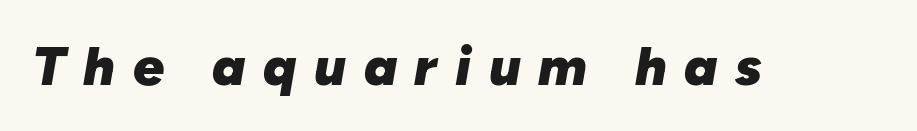
{"italic": "yes", "lean": "right", "slant_degrees": 10, "bold": "yes", "weight": "heavy", "width": "normal", "stroke_contrast": "low", "x_height": "medium", "monospaced": "no", "underline": "no", "letter_spacing": "wide", "letter_spacing_em": 0.32, "glyph_px": 55}
